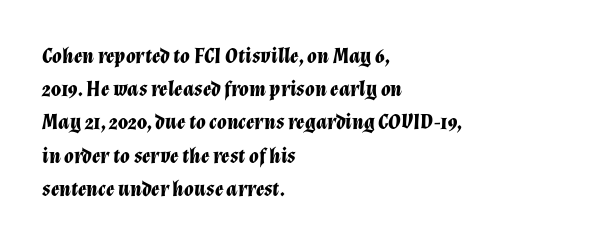
{"italic": "yes", "lean": "right", "slant_degrees": 12, "bold": "yes", "underline": "no", "align": "left", "line_spacing": "normal", "line_spacing_ratio": 1.51, "letter_spacing": "normal", "letter_spacing_em": 0.0, "glyph_px": 22}
